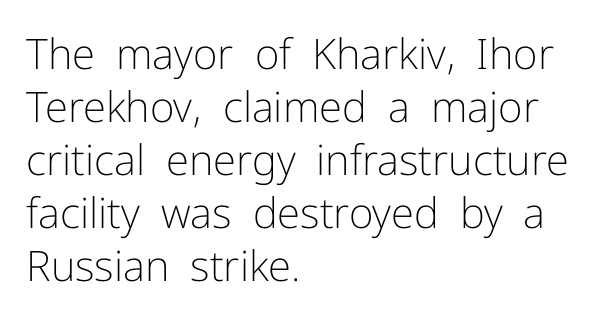
Q: Is the text bold? A: No.
Q: Is the text italic (slanted)? A: No, it is upright.
Q: Is the typeface a serif or a sans-serif typeface? A: Sans-serif.
Q: Is the text underlined? A: No.
Q: How is the paragraph aligned? A: Left-aligned.
Q: Is the spacing between letters normal or unusually wide? A: Normal.
Q: Is the spacing between lines tight, normal or loose? A: Normal.
Q: Width (condensed, normal, or wide)? A: Normal.
Q: Stroke contrast? A: Low.
Q: x-height? A: Medium.
Q: Monospaced? A: No.
